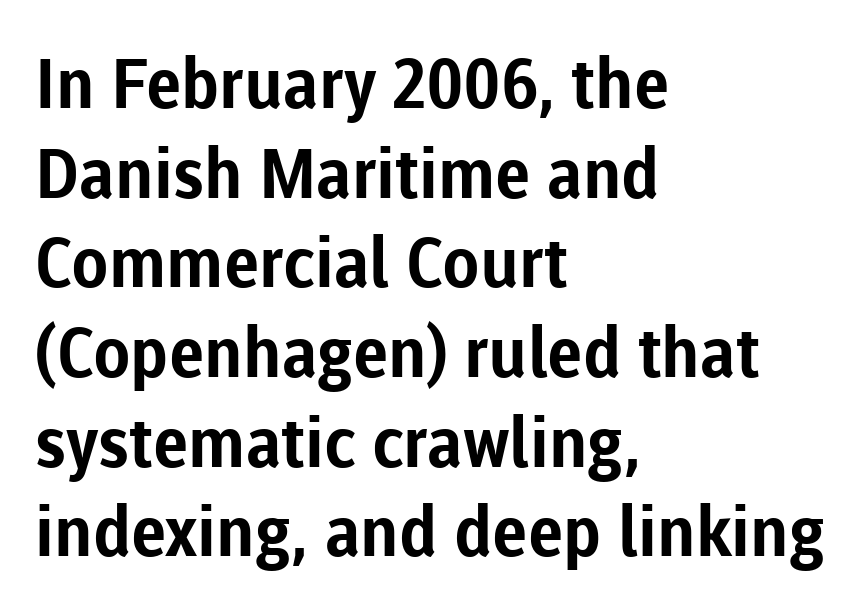
Q: Is the text bold? A: Yes.
Q: Is the text italic (slanted)? A: No, it is upright.
Q: Is the typeface a serif or a sans-serif typeface? A: Sans-serif.
Q: Is the text underlined? A: No.
Q: How is the paragraph aligned? A: Left-aligned.
Q: Is the spacing between letters normal or unusually wide? A: Normal.
Q: Is the spacing between lines tight, normal or loose? A: Normal.
Q: Width (condensed, normal, or wide)? A: Normal.
Q: Stroke contrast? A: Low.
Q: x-height? A: Medium.
Q: Monospaced? A: No.
